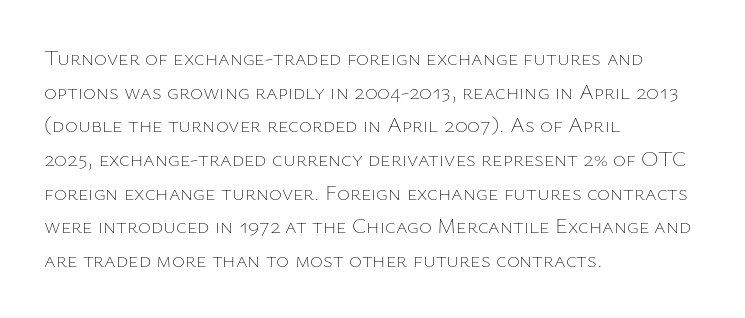
Q: Is the text bold? A: No.
Q: Is the text italic (slanted)? A: No, it is upright.
Q: Is the text underlined? A: No.
Q: How is the paragraph aligned? A: Left-aligned.
Q: Is the spacing between letters normal or unusually wide? A: Normal.
Q: Is the spacing between lines tight, normal or loose? A: Normal.
